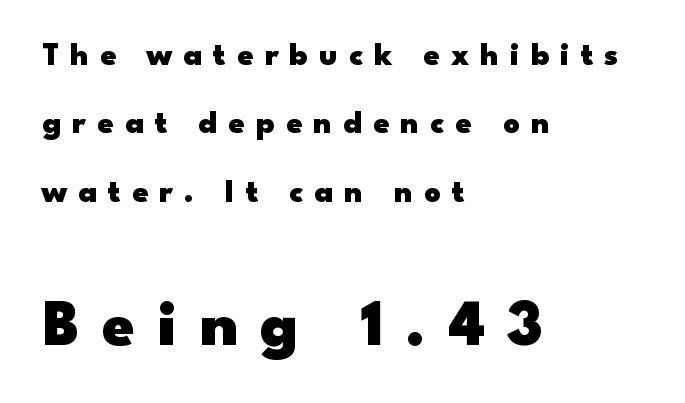
The image shows 65 px heavy, wide sans-serif type, upright; set left-aligned, loose line spacing (2.14x), unusually wide letter spacing (+0.35 em), not underlined; the second (bottom) block is 2.03x larger; low stroke contrast and a small x-height.
